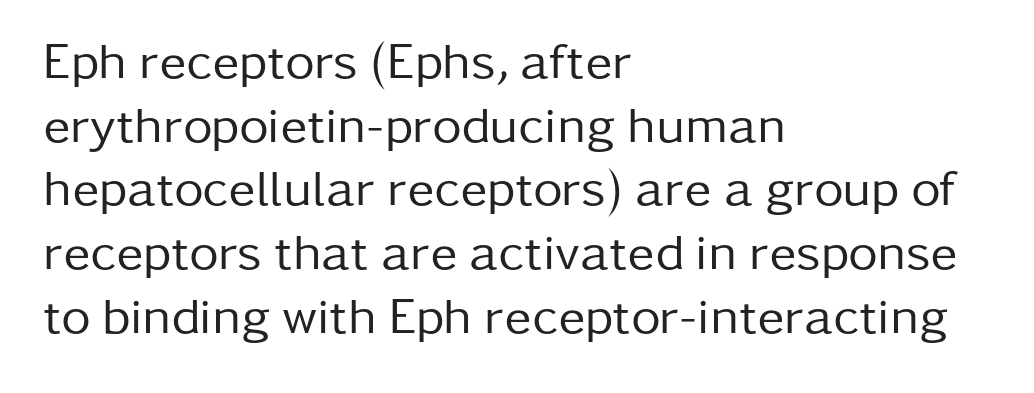
Q: Is the text bold? A: No.
Q: Is the text italic (slanted)? A: No, it is upright.
Q: Is the typeface a serif or a sans-serif typeface? A: Sans-serif.
Q: Is the text underlined? A: No.
Q: How is the paragraph aligned? A: Left-aligned.
Q: Is the spacing between letters normal or unusually wide? A: Normal.
Q: Is the spacing between lines tight, normal or loose? A: Normal.
Q: Width (condensed, normal, or wide)? A: Normal.
Q: Stroke contrast? A: Low.
Q: x-height? A: Medium.
Q: Monospaced? A: No.
